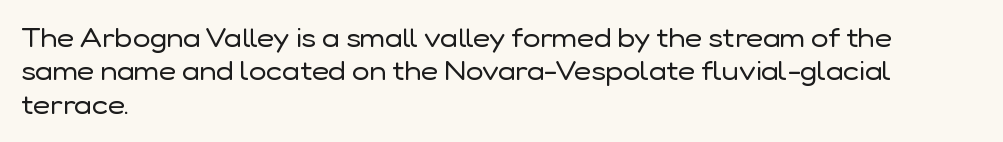
Q: Is the text bold? A: No.
Q: Is the text italic (slanted)? A: No, it is upright.
Q: Is the text underlined? A: No.
Q: How is the paragraph aligned? A: Left-aligned.
Q: Is the spacing between letters normal or unusually wide? A: Normal.
Q: Is the spacing between lines tight, normal or loose? A: Normal.
